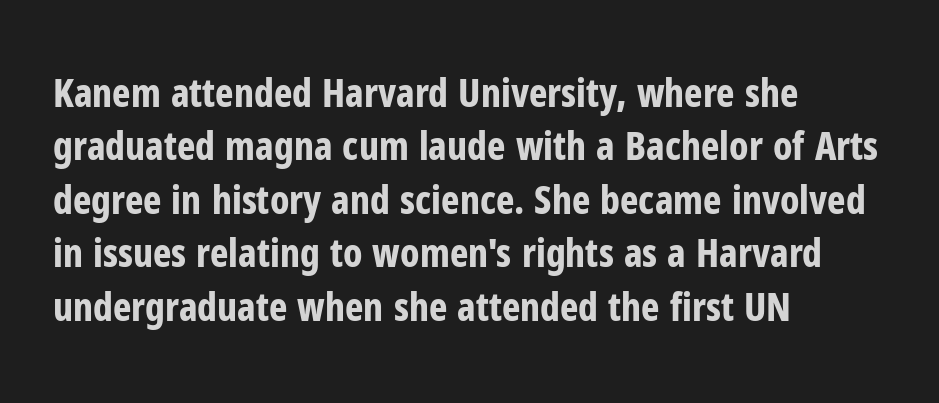
On the weight axis this lands at bold, roughly 700. Spacing between characters is what you'd get straight out of the box. Spacing verdict: proportional, widths tailored to each character. Just letters on the line, the space beneath them empty. Posture: upright roman. The ragged edge is on the right, which tells us the setting is flush left.
